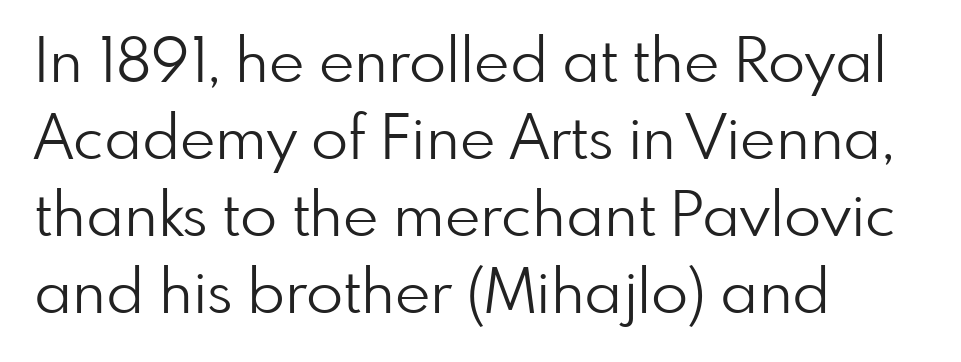
The image shows 61 px light sans-serif type, upright; set left-aligned, normal line spacing (1.26x), normal letter spacing, not underlined; low stroke contrast and a small x-height.
